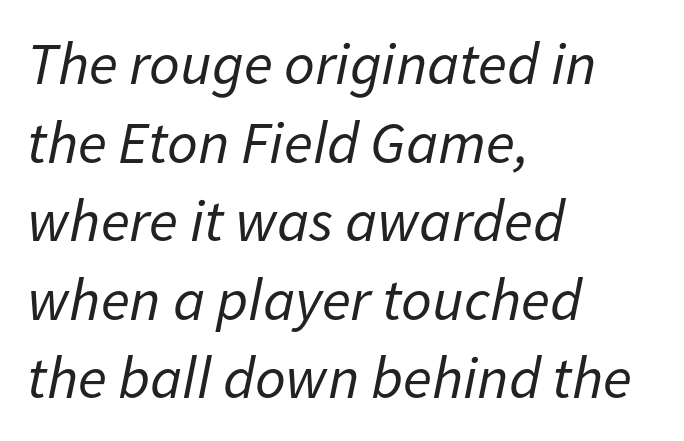
Counters stay open thanks to moderate or lighter strokes. The words here are not underlined. These lines are rendered in a variable-pitch font. Leading: standard. This sample uses plain, unmodified letter spacing. Typeset ragged right — the left edge is the straight one.
